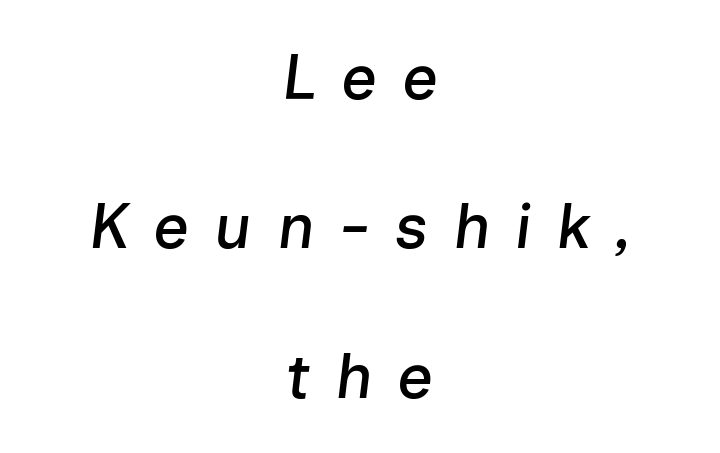
Q: Is the text italic (slanted)? A: Yes, it leans right by about 7 degrees.
Q: Is the text underlined? A: No.
Q: How is the paragraph aligned? A: Centered.
Q: Is the spacing between letters normal or unusually wide? A: Unusually wide.
Q: Is the spacing between lines tight, normal or loose? A: Loose.
Q: Width (condensed, normal, or wide)? A: Normal.
Q: Stroke contrast? A: Low.
Q: x-height? A: Medium.
Q: Monospaced? A: No.
